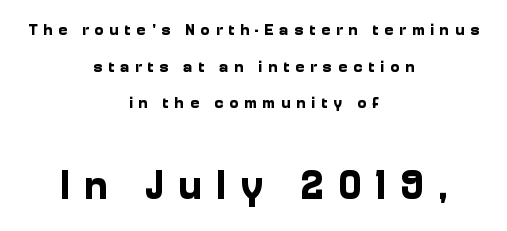
The image shows 40 px bold sans-serif type, upright; set centered, loose line spacing (2.29x), unusually wide letter spacing (+0.35 em), not underlined; the second (bottom) block is 2.5x larger; low stroke contrast and a medium x-height.
